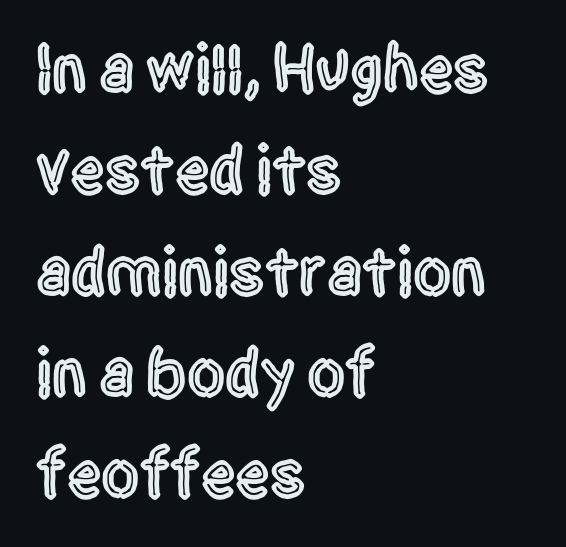
{"serif": "no", "italic": "no", "width": "condensed", "x_height": "large", "monospaced": "no", "underline": "no", "align": "left", "line_spacing": "normal", "line_spacing_ratio": 1.49, "letter_spacing": "normal", "letter_spacing_em": 0.0, "glyph_px": 68}
